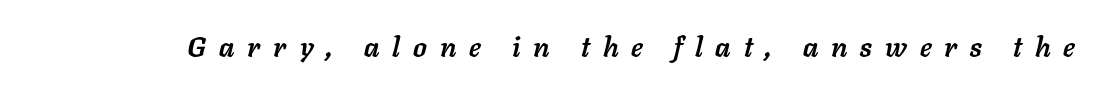
Q: Is the text bold? A: Yes.
Q: Is the text italic (slanted)? A: Yes, it leans right by about 11 degrees.
Q: Is the text underlined? A: No.
Q: Is the spacing between letters normal or unusually wide? A: Unusually wide.
Q: Width (condensed, normal, or wide)? A: Normal.
Q: Stroke contrast? A: Low.
Q: x-height? A: Medium.
Q: Monospaced? A: No.
